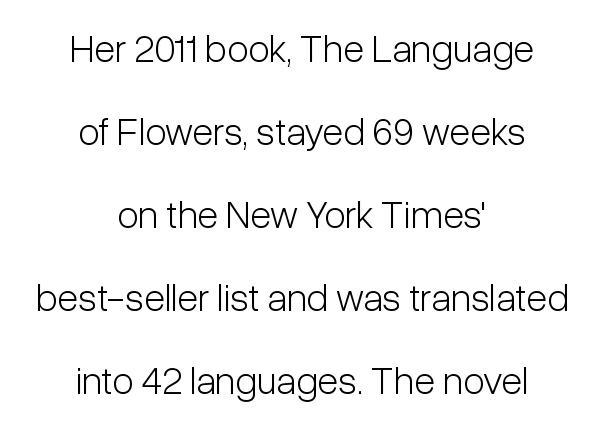
Q: Is the text bold? A: No.
Q: Is the text italic (slanted)? A: No, it is upright.
Q: Is the typeface a serif or a sans-serif typeface? A: Sans-serif.
Q: Is the text underlined? A: No.
Q: How is the paragraph aligned? A: Centered.
Q: Is the spacing between letters normal or unusually wide? A: Normal.
Q: Is the spacing between lines tight, normal or loose? A: Loose.
Q: Width (condensed, normal, or wide)? A: Condensed.
Q: Stroke contrast? A: Low.
Q: x-height? A: Medium.
Q: Monospaced? A: No.
